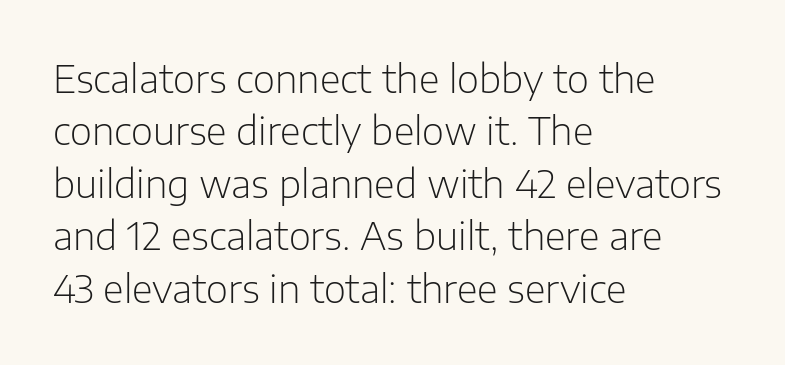
{"serif": "no", "italic": "no", "bold": "no", "weight": "light", "width": "normal", "stroke_contrast": "low", "x_height": "medium", "monospaced": "no", "underline": "no", "align": "left", "line_spacing": "normal", "line_spacing_ratio": 1.38, "letter_spacing": "normal", "letter_spacing_em": 0.0, "glyph_px": 38}
